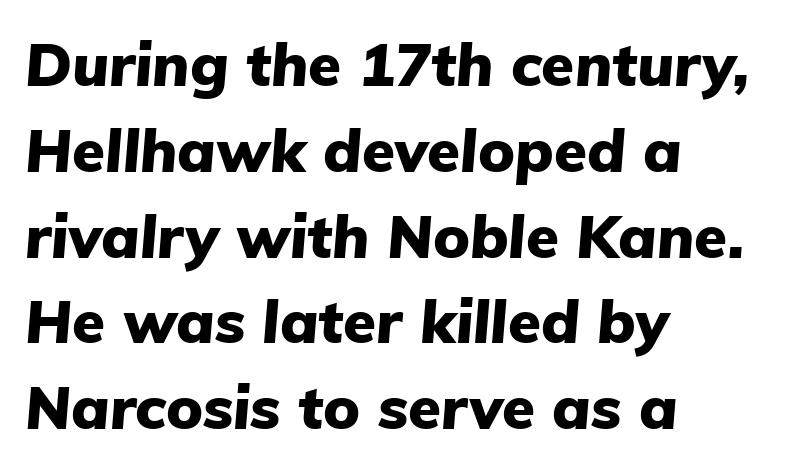
{"italic": "yes", "lean": "right", "slant_degrees": 5, "bold": "yes", "weight": "heavy", "width": "normal", "stroke_contrast": "low", "x_height": "medium", "monospaced": "no", "underline": "no", "align": "left", "line_spacing": "normal", "line_spacing_ratio": 1.43, "letter_spacing": "normal", "letter_spacing_em": 0.0, "glyph_px": 60}
